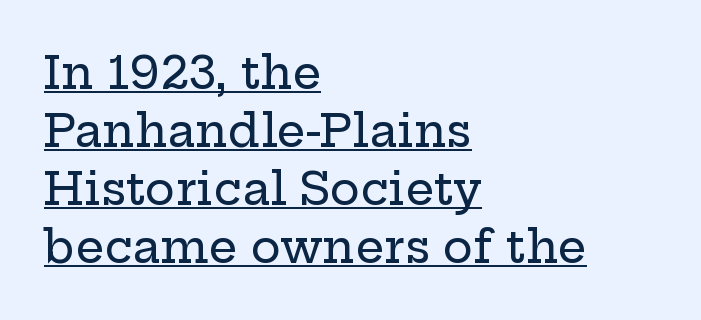
{"serif": "yes", "italic": "no", "width": "wide", "stroke_contrast": "low", "x_height": "medium", "monospaced": "no", "underline": "yes", "align": "left", "line_spacing": "normal", "line_spacing_ratio": 1.29, "letter_spacing": "normal", "letter_spacing_em": 0.0, "glyph_px": 45}
